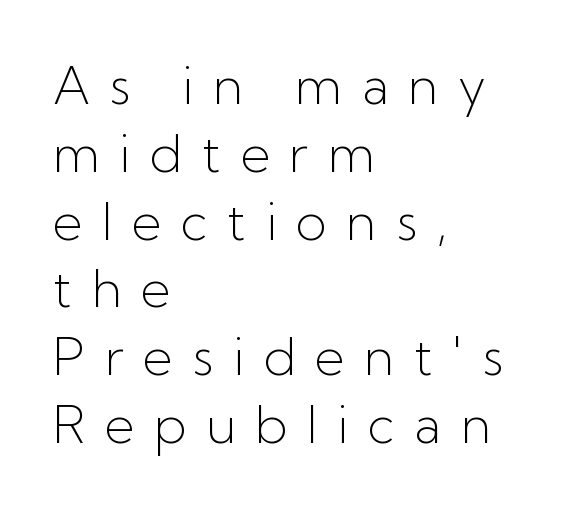
{"serif": "no", "italic": "no", "bold": "no", "weight": "light", "width": "normal", "stroke_contrast": "low", "x_height": "medium", "monospaced": "no", "underline": "no", "align": "left", "line_spacing": "normal", "line_spacing_ratio": 1.33, "letter_spacing": "wide", "letter_spacing_em": 0.38, "glyph_px": 51}
